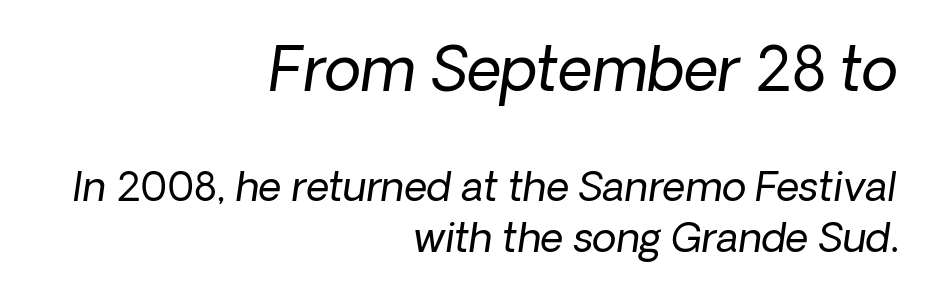
The image shows 60 px regular-weight sans-serif type; set right-aligned, normal line spacing (1.28x), normal letter spacing, not underlined; the first (top) block is 1.5x larger; low stroke contrast and a medium x-height.
